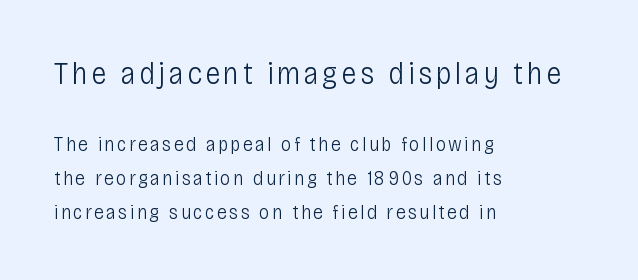
{"serif": "no", "italic": "no", "bold": "no", "weight": "light", "width": "condensed", "stroke_contrast": "low", "x_height": "large", "monospaced": "no", "underline": "no", "align": "left", "line_spacing": "normal", "line_spacing_ratio": 1.62, "larger_block": "first", "size_ratio": 1.52, "glyph_px": 32}
